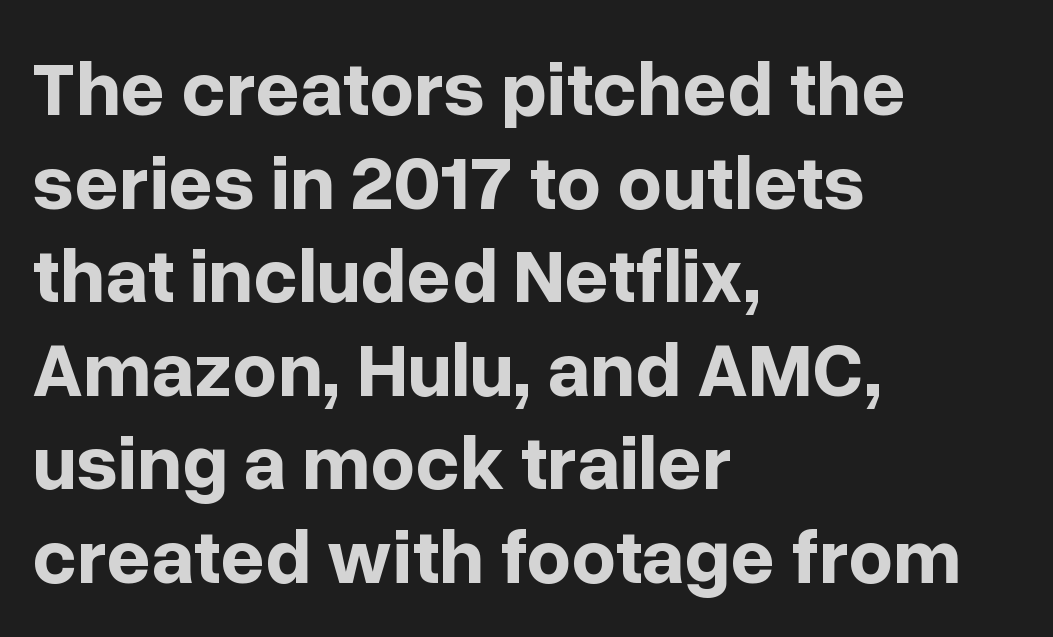
You could not count columns in this text — the font is proportionally spaced. The lines in this sample share a left origin and differ only in where they stop. Words float on clear page, feet unadorned. Does the weight exceed regular? Yes, all the way to bold.
